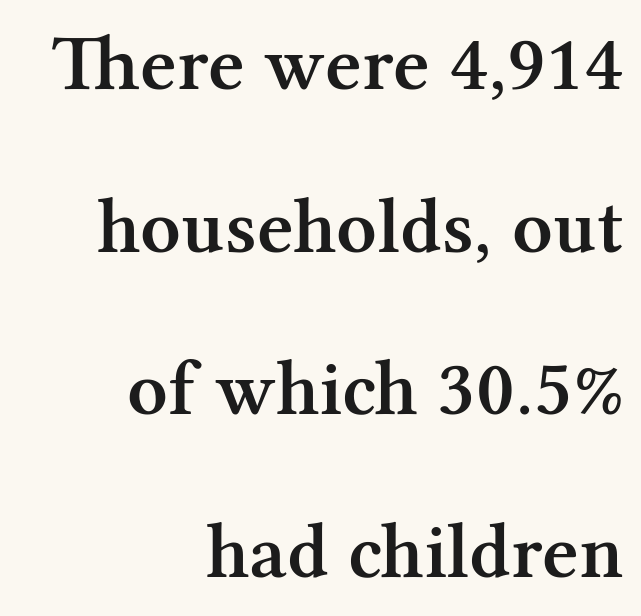
On the weight axis this lands at semibold, roughly 600. Tracking value appears to be zero — textbook default spacing. What's the leading like? Stretched, with rows far apart. The rendering anchors every line to the right-hand side. The area under the type is left untouched. The rendering shows small feet on the letterforms — a serif design.
